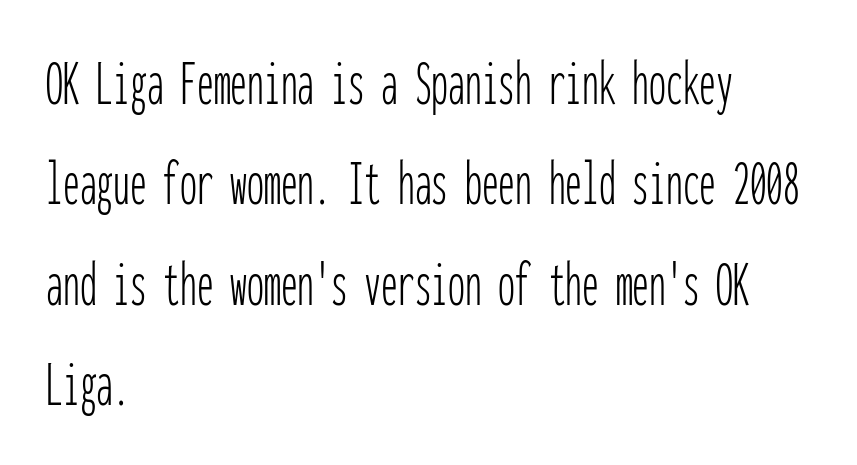
Q: Is the text bold? A: No.
Q: Is the text italic (slanted)? A: No, it is upright.
Q: Is the typeface a serif or a sans-serif typeface? A: Sans-serif.
Q: Is the text underlined? A: No.
Q: How is the paragraph aligned? A: Left-aligned.
Q: Is the spacing between letters normal or unusually wide? A: Normal.
Q: Is the spacing between lines tight, normal or loose? A: Normal.
Q: Width (condensed, normal, or wide)? A: Condensed.
Q: Stroke contrast? A: Low.
Q: x-height? A: Medium.
Q: Monospaced? A: Yes.
